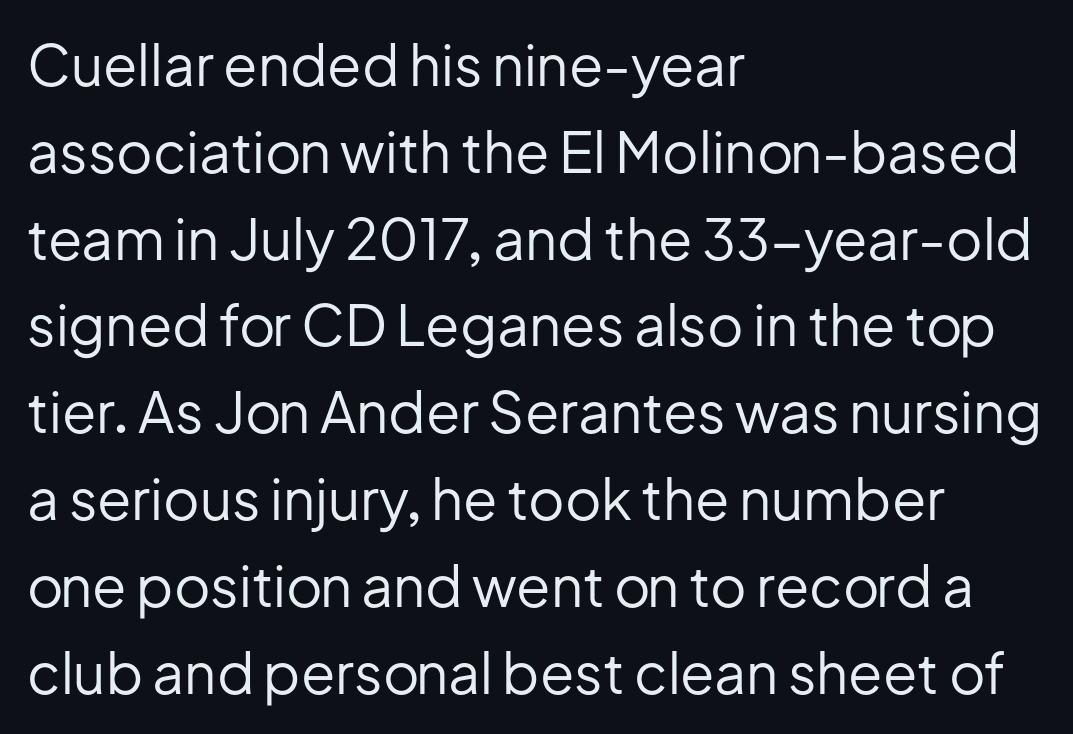
{"serif": "no", "italic": "no", "bold": "no", "weight": "regular", "width": "normal", "stroke_contrast": "low", "x_height": "medium", "monospaced": "no", "underline": "no", "align": "left", "line_spacing": "normal", "line_spacing_ratio": 1.55, "letter_spacing": "normal", "letter_spacing_em": 0.0, "glyph_px": 56}
